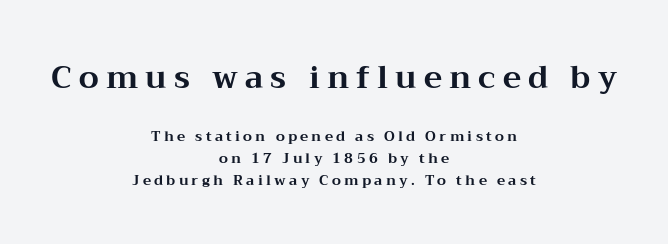
The image shows 31 px bold, wide serif type, upright; set centered, normal line spacing (1.58x), unusually wide letter spacing (+0.23 em), not underlined; the first (top) block is 2.21x larger; medium stroke contrast and a medium x-height.
